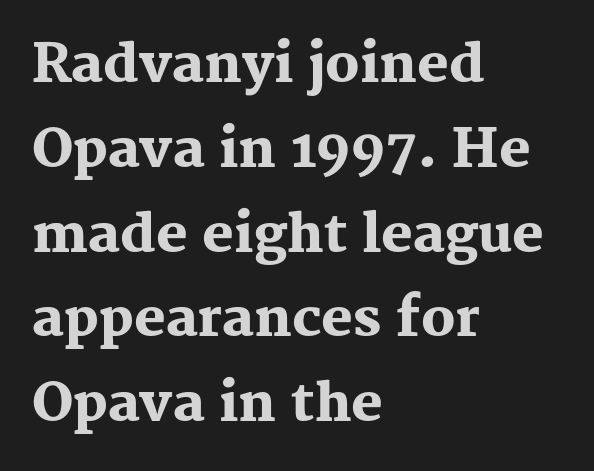
The letters stand upright; this is a roman face. Notice how descenders clear the ascenders below comfortably — that's standard leading. Serif or sans? Serif — the stroke terminals have little feet. Character widths vary here, with narrow letters taking less room than wide ones. The face used here has the dense, thick strokes of a bold.
